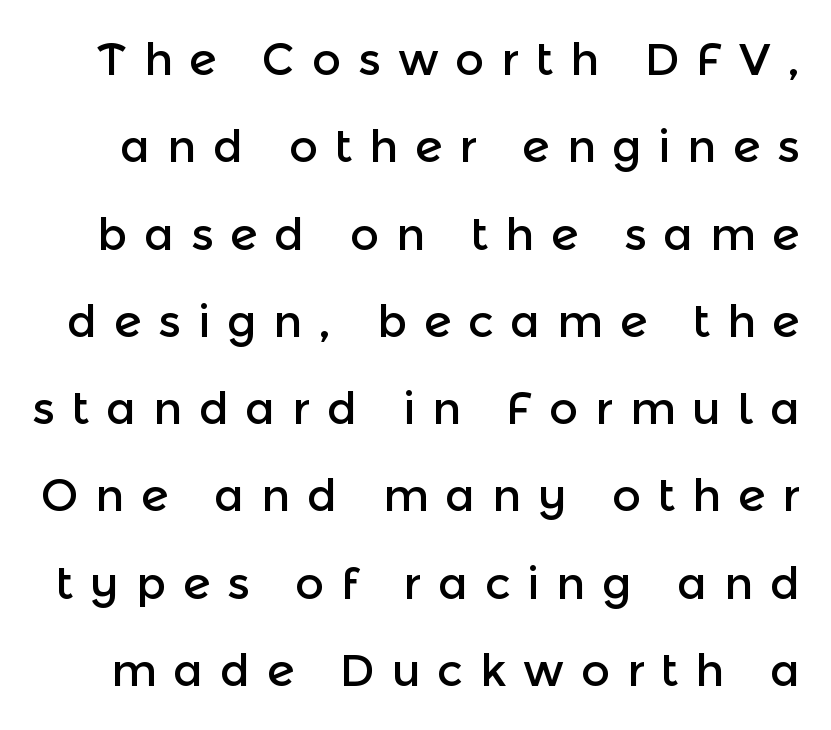
Q: Is the text italic (slanted)? A: No, it is upright.
Q: Is the typeface a serif or a sans-serif typeface? A: Sans-serif.
Q: Is the text underlined? A: No.
Q: Is the spacing between letters normal or unusually wide? A: Unusually wide.
Q: Is the spacing between lines tight, normal or loose? A: Loose.
Q: Width (condensed, normal, or wide)? A: Normal.
Q: x-height? A: Medium.
Q: Monospaced? A: No.
